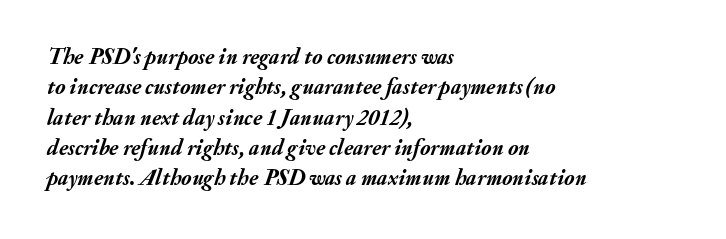
{"italic": "yes", "lean": "right", "slant_degrees": 20, "bold": "yes", "underline": "no", "align": "left", "line_spacing": "normal", "line_spacing_ratio": 1.38, "letter_spacing": "normal", "letter_spacing_em": 0.0, "glyph_px": 22}
